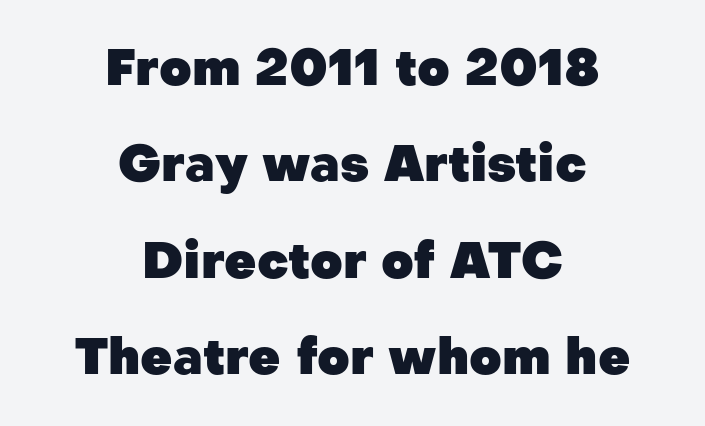
Do the characters align in a grid? No, the font is proportional. The rendering uses a bold face; every stroke is thick and dark. This block would shrink considerably if given ordinary leading; it's expanded now. Italic? Not at all — the glyphs are vertical. A bare baseline throughout the passage.
